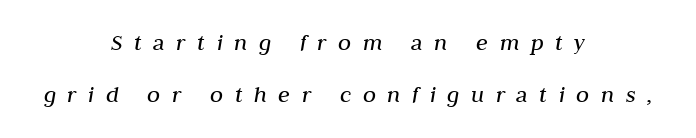
Q: Is the text bold? A: No.
Q: Is the text italic (slanted)? A: Yes, it leans right by about 10 degrees.
Q: Is the text underlined? A: No.
Q: How is the paragraph aligned? A: Centered.
Q: Is the spacing between letters normal or unusually wide? A: Unusually wide.
Q: Is the spacing between lines tight, normal or loose? A: Loose.
